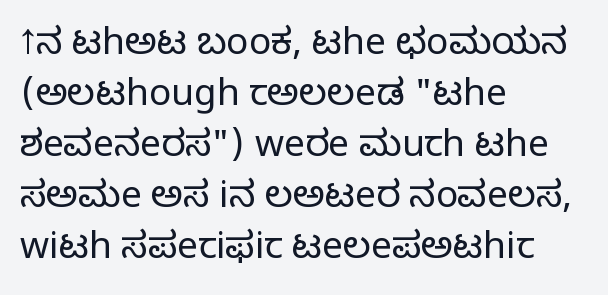
Q: Is the text bold? A: No.
Q: Is the text italic (slanted)? A: No, it is upright.
Q: Is the typeface a serif or a sans-serif typeface? A: Sans-serif.
Q: Is the text underlined? A: No.
Q: How is the paragraph aligned? A: Left-aligned.
Q: Is the spacing between letters normal or unusually wide? A: Normal.
Q: Is the spacing between lines tight, normal or loose? A: Normal.
Q: Width (condensed, normal, or wide)? A: Normal.
Q: Stroke contrast? A: Low.
Q: x-height? A: Medium.
Q: Monospaced? A: No.
